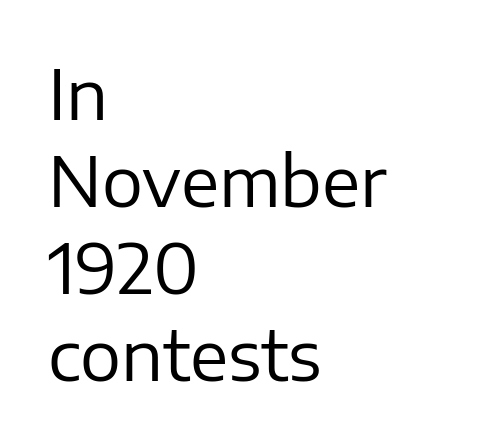
{"serif": "no", "italic": "no", "bold": "no", "weight": "regular", "width": "normal", "stroke_contrast": "low", "x_height": "medium", "monospaced": "no", "underline": "no", "align": "left", "line_spacing": "normal", "line_spacing_ratio": 1.26, "letter_spacing": "normal", "letter_spacing_em": 0.0, "glyph_px": 69}
